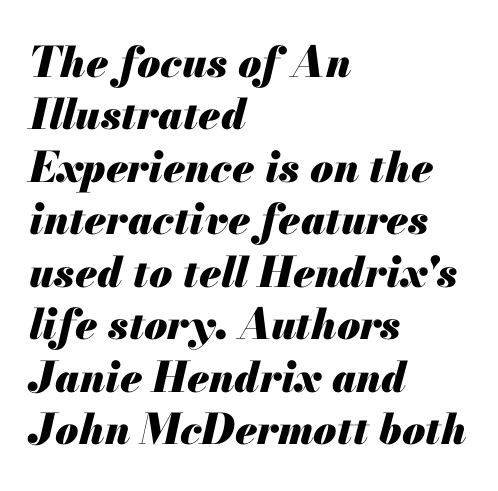
Strong, thick strokes mark this as bold type. Varying glyph widths throughout — classic text-font behaviour. The rendering uses a moderate line-height, typical for paragraphs. The lines are quadded left. The letters sit at their default tracking, neither squeezed nor spread. Words float on clear page, feet unadorned.
